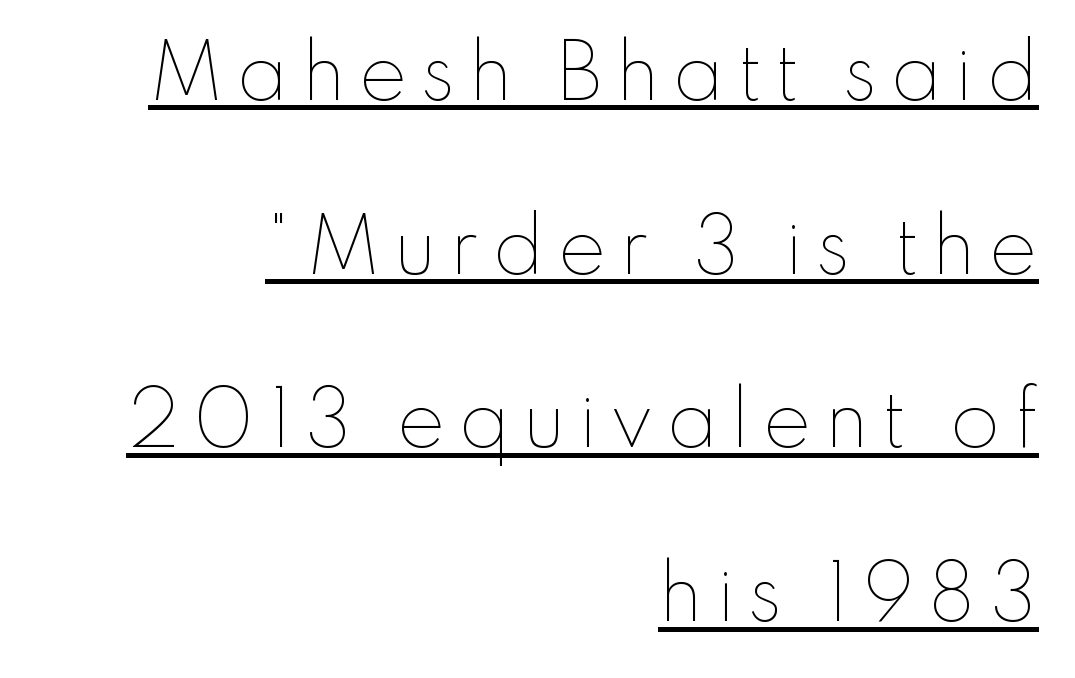
The image shows 73 px thin type, upright; set right-aligned, loose line spacing (2.38x), underlined; low stroke contrast and a small x-height.
